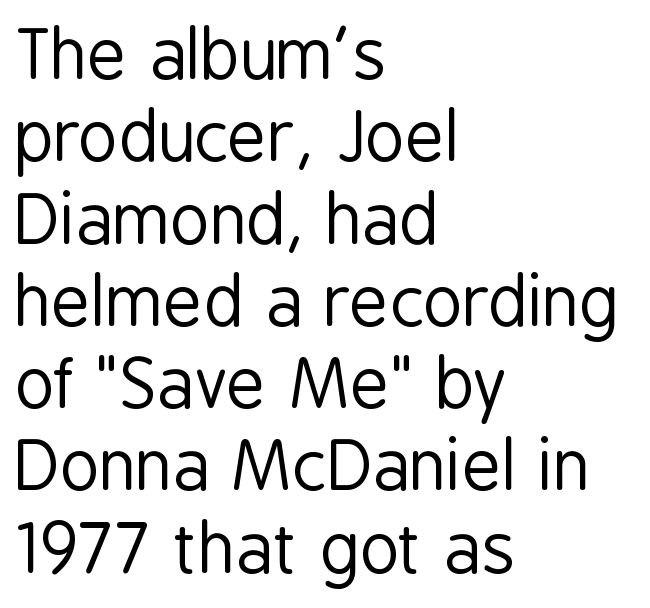
{"serif": "no", "italic": "no", "bold": "no", "weight": "regular", "width": "condensed", "stroke_contrast": "low", "x_height": "medium", "monospaced": "no", "underline": "no", "align": "left", "line_spacing_ratio": 1.21, "letter_spacing": "normal", "letter_spacing_em": 0.0, "glyph_px": 68}
